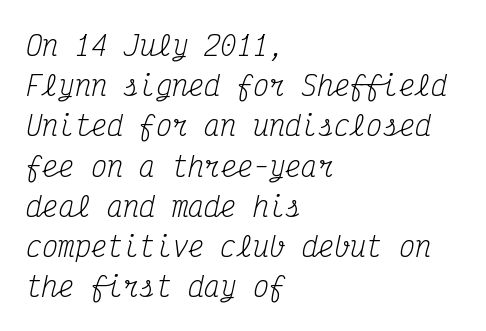
{"italic": "yes", "lean": "right", "slant_degrees": 12, "bold": "no", "underline": "no", "align": "left", "line_spacing": "normal", "line_spacing_ratio": 1.49, "letter_spacing": "normal", "letter_spacing_em": 0.0, "glyph_px": 27}
